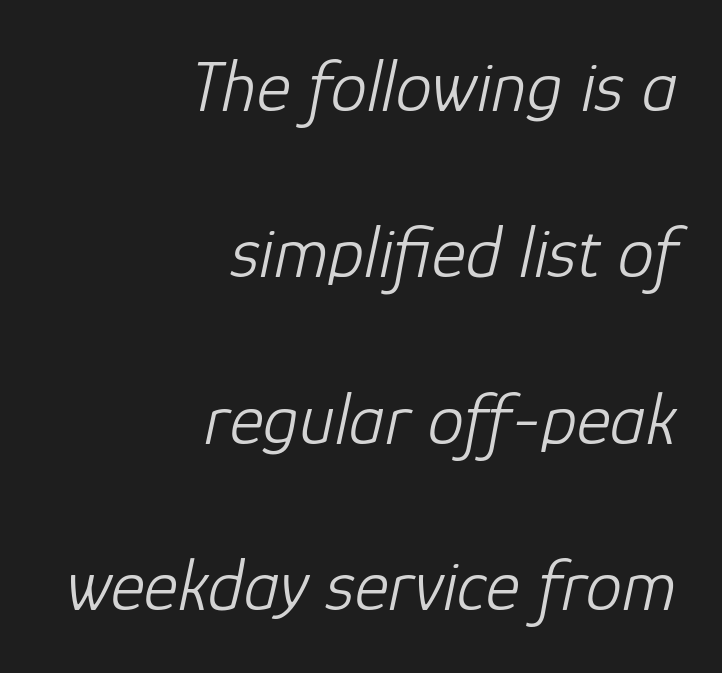
The image shows 73 px light type, italic (leaning right); set right-aligned, loose line spacing (2.28x), normal letter spacing, not underlined; low stroke contrast and a medium x-height.
